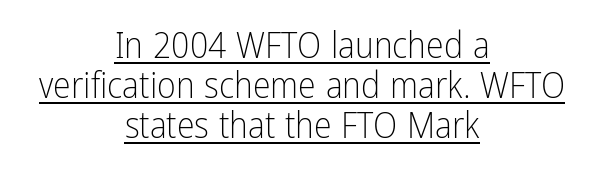
{"serif": "no", "italic": "no", "bold": "no", "weight": "light", "width": "condensed", "stroke_contrast": "low", "x_height": "medium", "monospaced": "no", "underline": "yes", "align": "center", "line_spacing": "tight", "line_spacing_ratio": 1.11, "letter_spacing": "normal", "letter_spacing_em": 0.0, "glyph_px": 36}
